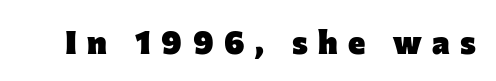
{"serif": "no", "italic": "no", "bold": "yes", "weight": "heavy", "width": "normal", "stroke_contrast": "low", "x_height": "medium", "monospaced": "no", "underline": "no", "letter_spacing": "wide", "letter_spacing_em": 0.32, "glyph_px": 33}
